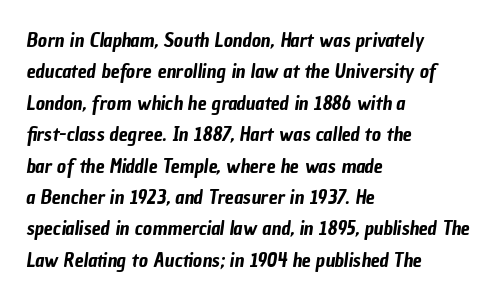
The image shows 20 px text type; set left-aligned, normal line spacing (1.57x), normal letter spacing, not underlined.
